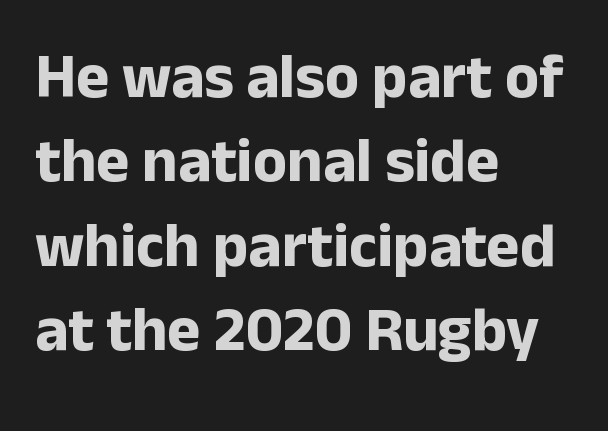
The font's upright variant was chosen for this text. The space directly below the letters is spotless. The letters are bold, with thick, heavy strokes. Compared with typical paragraphs, the rows here are spaced about the same.
